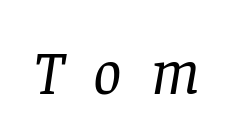
{"serif": "yes", "italic": "yes", "lean": "right", "slant_degrees": 8, "bold": "no", "weight": "regular", "width": "normal", "stroke_contrast": "low", "x_height": "large", "monospaced": "no", "underline": "no", "letter_spacing": "wide", "letter_spacing_em": 0.47, "glyph_px": 63}
